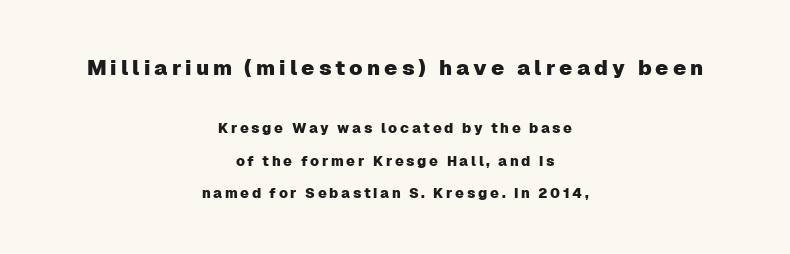
{"italic": "no", "underline": "no", "align": "center", "line_spacing": "loose", "line_spacing_ratio": 2.31, "larger_block": "first", "size_ratio": 1.5, "glyph_px": 21}
